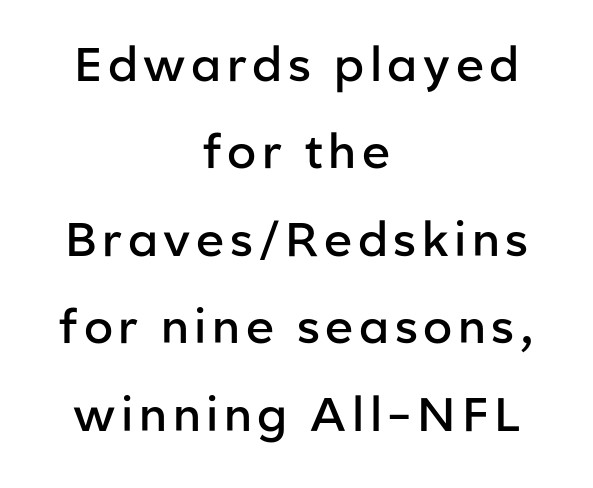
{"serif": "no", "italic": "no", "bold": "semi", "weight": "semibold", "width": "normal", "stroke_contrast": "low", "x_height": "medium", "monospaced": "no", "underline": "no", "align": "center", "line_spacing_ratio": 1.86, "glyph_px": 47}
